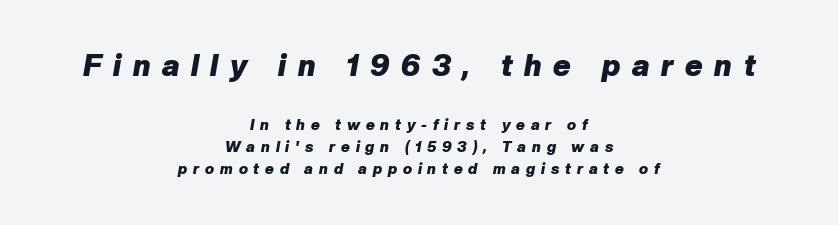
Q: Is the text bold? A: Yes.
Q: Is the text italic (slanted)? A: Yes, it leans right by about 10 degrees.
Q: Is the text underlined? A: No.
Q: How is the paragraph aligned? A: Centered.
Q: Is the spacing between letters normal or unusually wide? A: Unusually wide.
Q: Is the spacing between lines tight, normal or loose? A: Normal.
Q: Which block of text is set in a larger size, the first (top) or the second (bottom)? A: The first (top) one.
Q: Width (condensed, normal, or wide)? A: Normal.
Q: Stroke contrast? A: Low.
Q: x-height? A: Medium.
Q: Monospaced? A: No.
